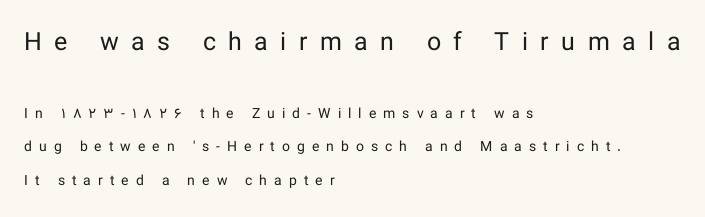
{"italic": "no", "bold": "no", "underline": "no", "align": "left", "line_spacing": "loose", "line_spacing_ratio": 2.37, "letter_spacing": "wide", "letter_spacing_em": 0.5, "larger_block": "first", "size_ratio": 1.79, "glyph_px": 25}
